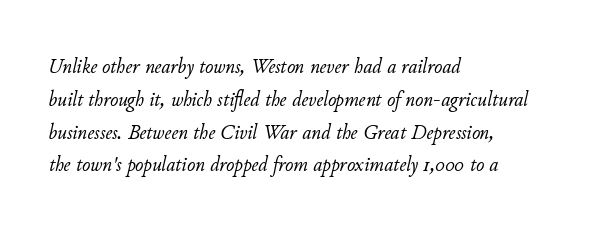
{"italic": "yes", "lean": "right", "slant_degrees": 11, "bold": "no", "underline": "no", "align": "left", "line_spacing": "normal", "line_spacing_ratio": 1.49, "letter_spacing": "normal", "letter_spacing_em": 0.0, "glyph_px": 22}
